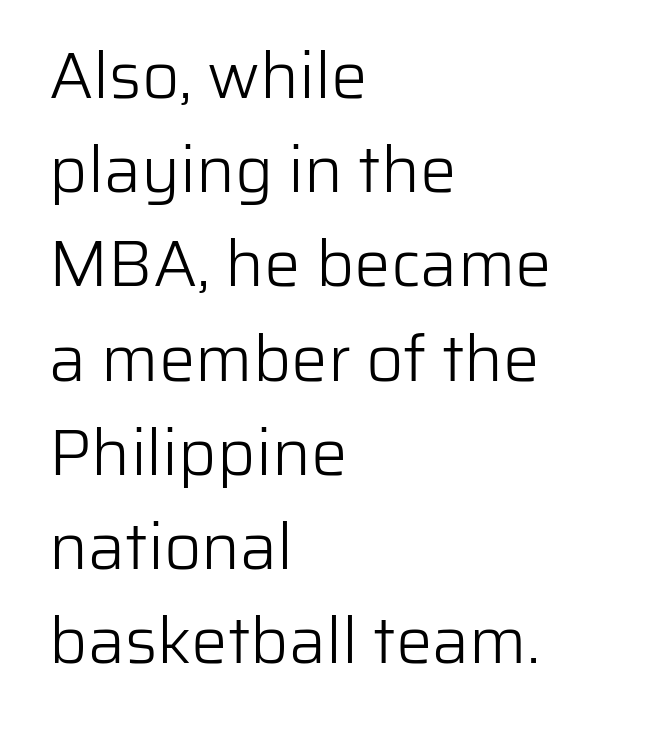
The image shows 65 px light sans-serif type, upright; set left-aligned, normal line spacing (1.45x), normal letter spacing, not underlined; low stroke contrast and a medium x-height.
